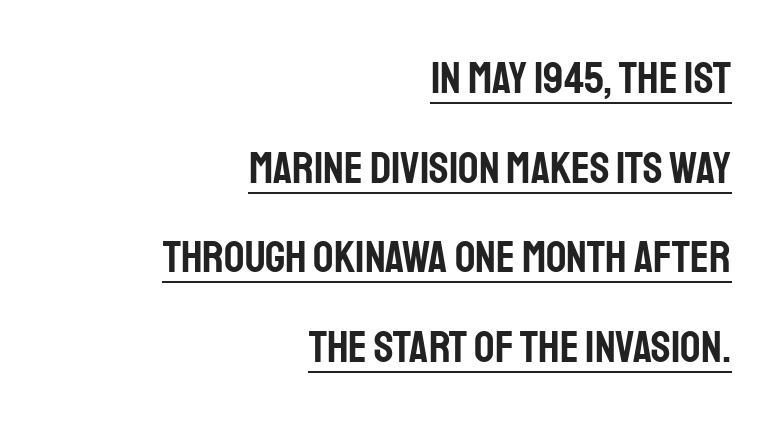
The image shows 45 px condensed sans-serif type, upright; set right-aligned, loose line spacing (1.99x), normal letter spacing, underlined; low stroke contrast and a large x-height.
